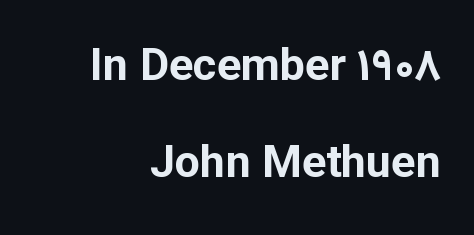
A full-strength bold gives these letters their thick strokes. Note the varied advance widths — an 'i' is clearly narrower than an 'm'. In terms of posture, this sample is upright. Line spacing here is loose.
